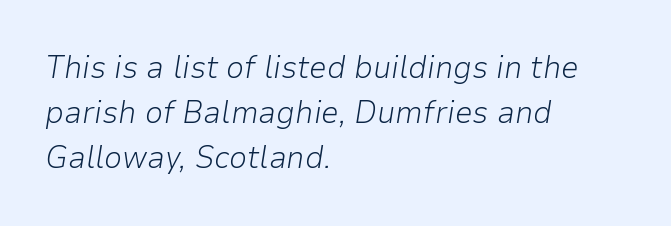
Stroke thickness stays within the range of a standard reading face or lighter. When letters slant like this, we call the style italic. You could not count columns in this text — the font is proportionally spaced. Underlining? Definitely not there. This rendering leaves character spacing at its baseline value. These lines stack with their left ends in a neat column.
